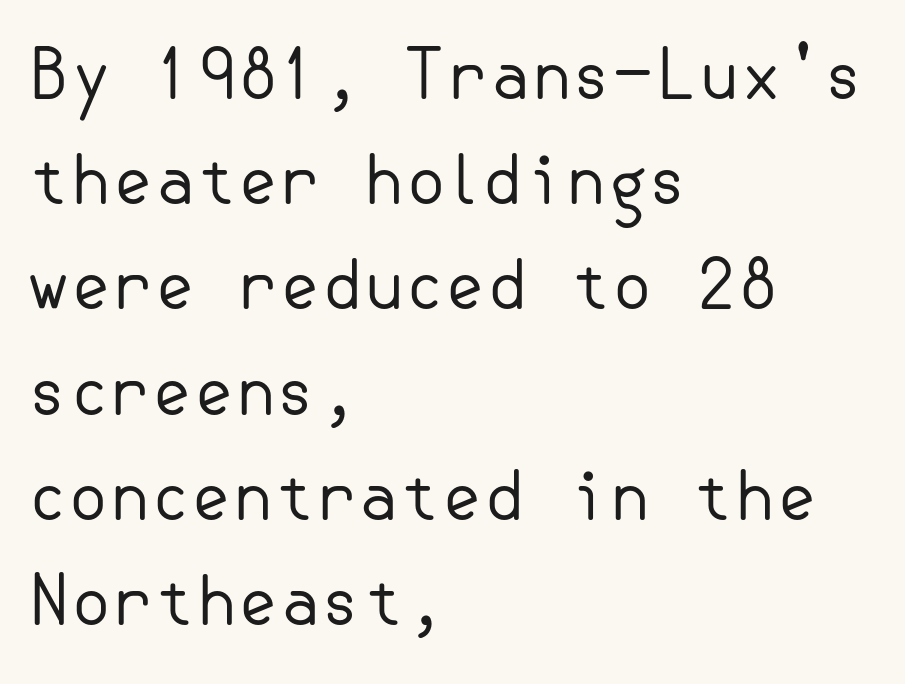
Examine the stroke ends and you'll find no serifs. No heavy texture on the line: the type isn't bold. Here the glyphs are tracked normally, forming tight word shapes. The space directly below the letters is spotless.
